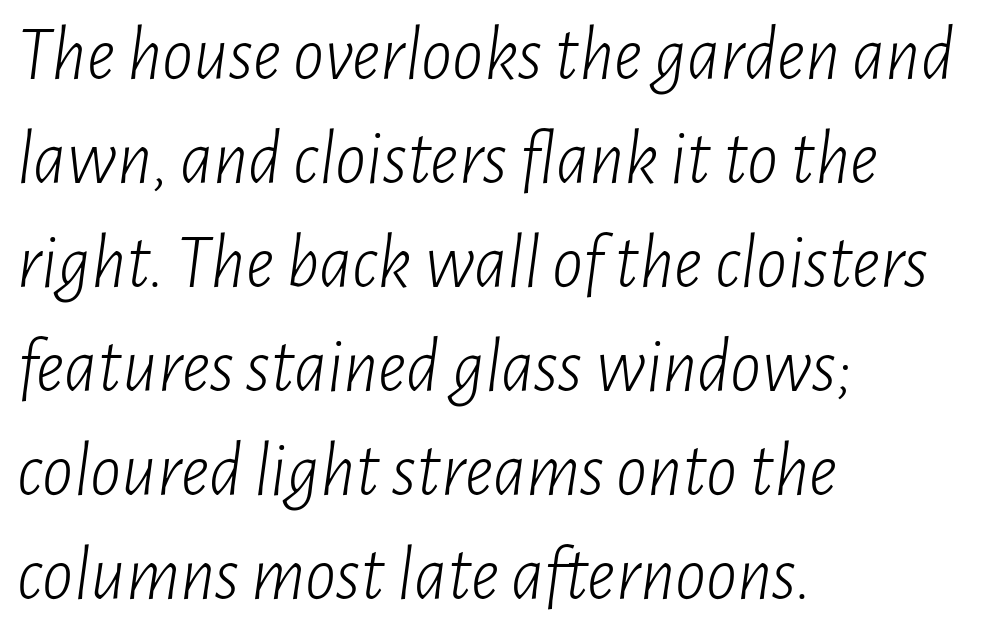
Q: Is the text bold? A: No.
Q: Is the text italic (slanted)? A: Yes, it leans right by about 7 degrees.
Q: Is the text underlined? A: No.
Q: How is the paragraph aligned? A: Left-aligned.
Q: Is the spacing between letters normal or unusually wide? A: Normal.
Q: Is the spacing between lines tight, normal or loose? A: Normal.
Q: Width (condensed, normal, or wide)? A: Condensed.
Q: Stroke contrast? A: Low.
Q: x-height? A: Medium.
Q: Monospaced? A: No.
